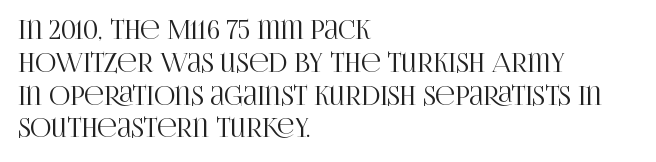
{"italic": "no", "underline": "no", "align": "left", "line_spacing": "normal", "line_spacing_ratio": 1.26, "letter_spacing": "normal", "letter_spacing_em": 0.0, "glyph_px": 26}
